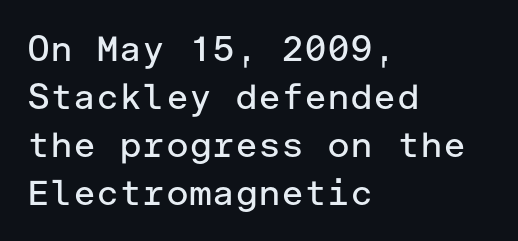
Q: Is the text bold? A: No.
Q: Is the text italic (slanted)? A: No, it is upright.
Q: Is the typeface a serif or a sans-serif typeface? A: Sans-serif.
Q: Is the text underlined? A: No.
Q: How is the paragraph aligned? A: Left-aligned.
Q: Is the spacing between letters normal or unusually wide? A: Normal.
Q: Is the spacing between lines tight, normal or loose? A: Normal.
Q: Width (condensed, normal, or wide)? A: Normal.
Q: Stroke contrast? A: Low.
Q: x-height? A: Medium.
